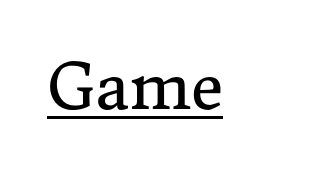
Q: Is the text bold? A: No.
Q: Is the text italic (slanted)? A: No, it is upright.
Q: Is the typeface a serif or a sans-serif typeface? A: Serif.
Q: Is the text underlined? A: Yes.
Q: Is the spacing between letters normal or unusually wide? A: Normal.
Q: Width (condensed, normal, or wide)? A: Normal.
Q: Stroke contrast? A: Medium.
Q: x-height? A: Medium.
Q: Monospaced? A: No.
